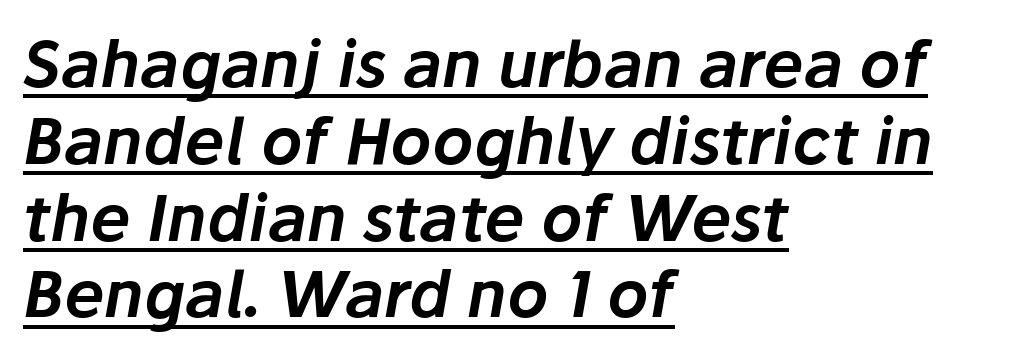
Left-aligned paragraph, ragged on the right. The typesetter has applied underlining to the passage shown. Rendered with sloped, italic letterforms. The letterforms sit shoulder to shoulder at normal distance. A typesetter would call this proportional, since set widths differ per character.
